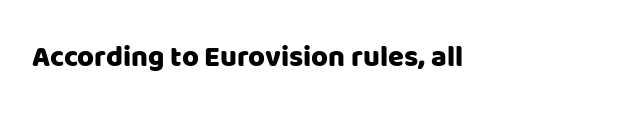
The image shows 29 px sans-serif type, upright; set normal letter spacing, not underlined; low stroke contrast and a large x-height.
